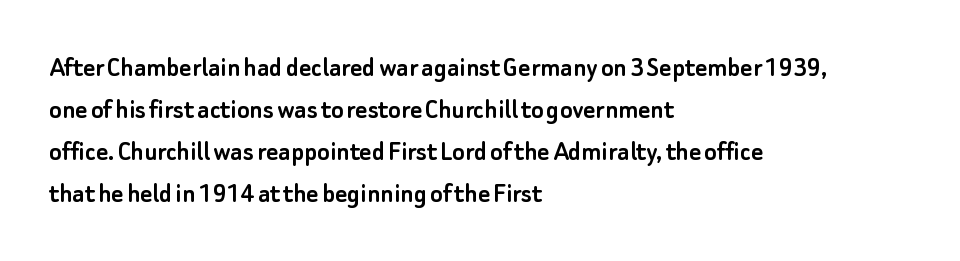
Q: Is the text italic (slanted)? A: No, it is upright.
Q: Is the typeface a serif or a sans-serif typeface? A: Sans-serif.
Q: Is the text underlined? A: No.
Q: How is the paragraph aligned? A: Left-aligned.
Q: Is the spacing between letters normal or unusually wide? A: Normal.
Q: Is the spacing between lines tight, normal or loose? A: Normal.
Q: Width (condensed, normal, or wide)? A: Normal.
Q: Stroke contrast? A: Low.
Q: x-height? A: Small.
Q: Monospaced? A: No.
